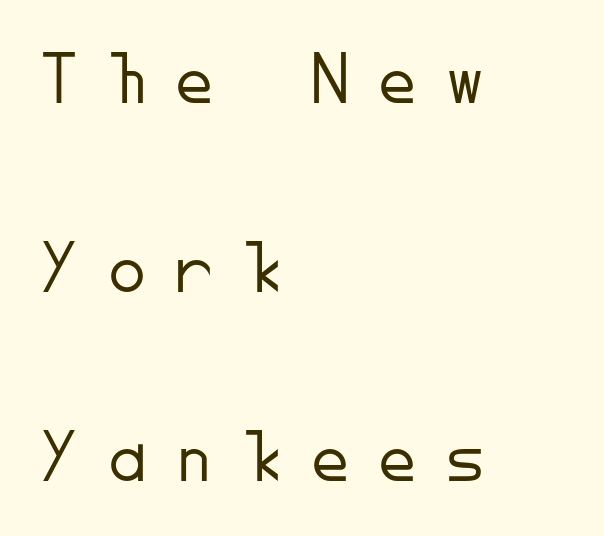
Q: Is the text bold? A: No.
Q: Is the text italic (slanted)? A: No, it is upright.
Q: Is the typeface a serif or a sans-serif typeface? A: Sans-serif.
Q: Is the text underlined? A: No.
Q: How is the paragraph aligned? A: Left-aligned.
Q: Is the spacing between letters normal or unusually wide? A: Unusually wide.
Q: Is the spacing between lines tight, normal or loose? A: Loose.
Q: Width (condensed, normal, or wide)? A: Normal.
Q: Stroke contrast? A: Low.
Q: x-height? A: Small.
Q: Monospaced? A: Yes.
